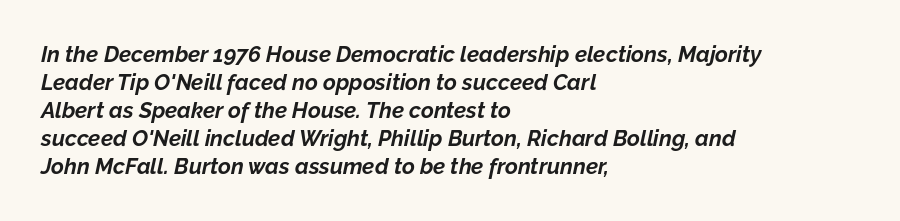
{"italic": "yes", "lean": "right", "slant_degrees": 12, "bold": "yes", "underline": "no", "align": "left", "line_spacing": "normal", "line_spacing_ratio": 1.27, "letter_spacing": "normal", "letter_spacing_em": 0.0, "glyph_px": 22}
